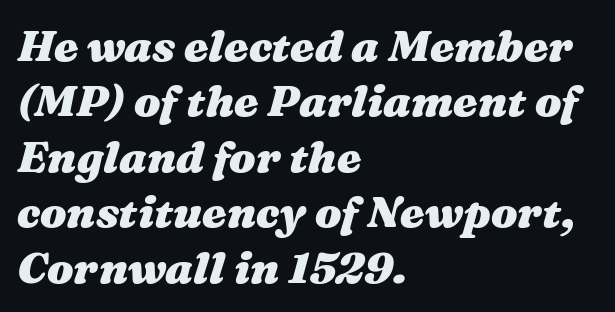
Do the characters align in a grid? No, the font is proportional. Compared with typical paragraphs, the rows here are spaced about the same. The passage shown leans; its letterforms are oblique. The paragraph has a hard left edge and a soft right edge. No word sits above an underline.
